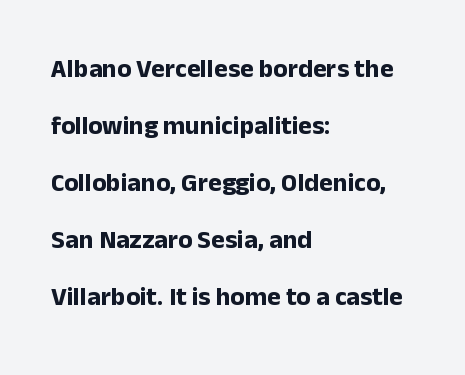
Q: Is the text bold? A: Yes.
Q: Is the text italic (slanted)? A: No, it is upright.
Q: Is the text underlined? A: No.
Q: How is the paragraph aligned? A: Left-aligned.
Q: Is the spacing between letters normal or unusually wide? A: Normal.
Q: Is the spacing between lines tight, normal or loose? A: Loose.
